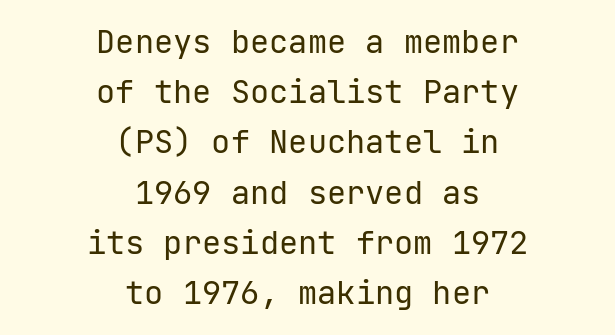
What kind of face is this? One without serifs — a sans. Look at the tracking — it's just the regular setting, nothing added. This reads as an unemphasized weight, regular at the heaviest. These lines were composed using upright roman letters. The space directly below the letters is spotless.
